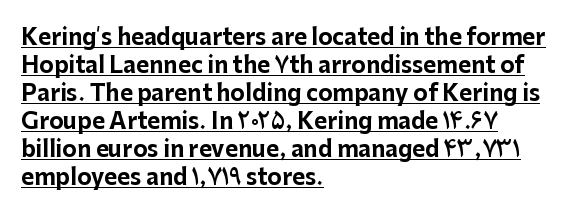
Q: Is the text bold? A: Yes.
Q: Is the text italic (slanted)? A: No, it is upright.
Q: Is the text underlined? A: Yes.
Q: How is the paragraph aligned? A: Left-aligned.
Q: Is the spacing between letters normal or unusually wide? A: Normal.
Q: Is the spacing between lines tight, normal or loose? A: Normal.
